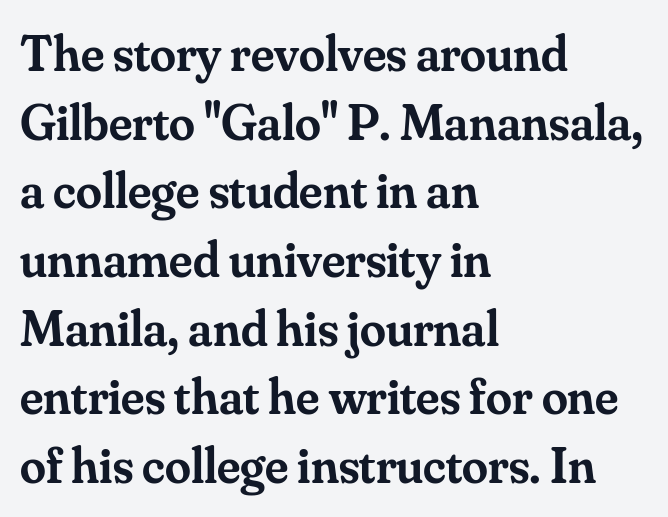
What weight is shown? A semibold, between regular and bold. You could not count columns in this text — the font is proportionally spaced. The foot of each line stays bare and open. Each letter's strokes conclude with small projecting serifs. What's the leading like? Ordinary, nothing unusual. A typesetter would mark this as roman, not italic.
